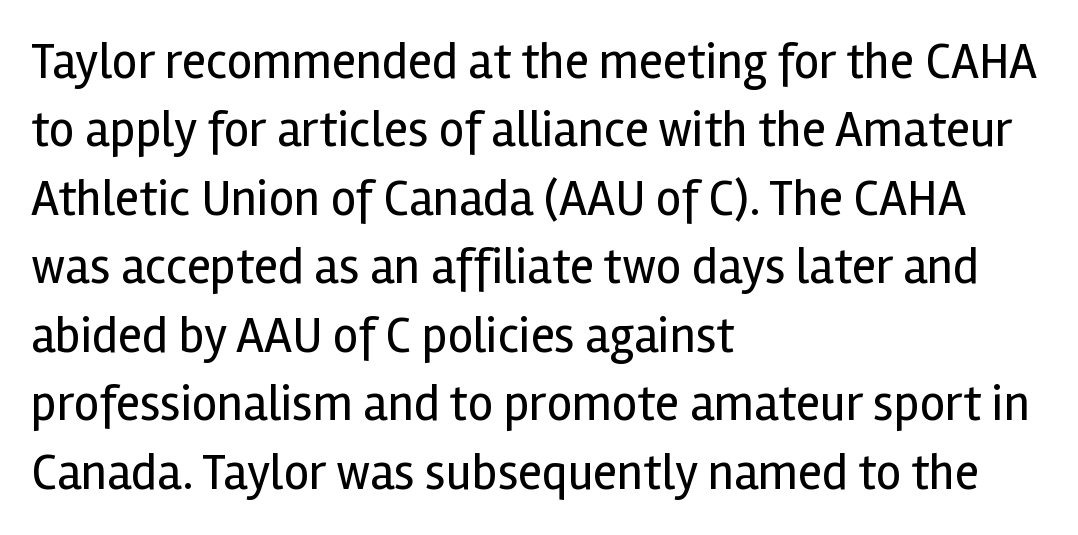
Here the designer chose a conventional face with non-uniform glyph widths. One-word summary of the alignment: left. A roman cut, with each character standing at attention. I'd call this a sans setting — the letters go barefoot. Glance below the letters and you will spot only blank space. The horizontal fit of the characters is conventional and even.
